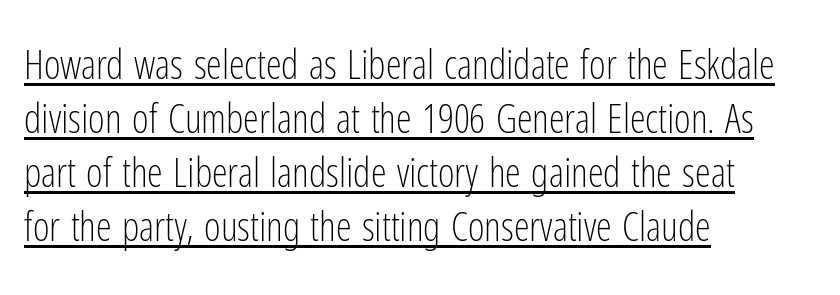
{"serif": "no", "italic": "no", "bold": "no", "weight": "light", "width": "condensed", "stroke_contrast": "low", "x_height": "medium", "monospaced": "no", "underline": "yes", "align": "left", "line_spacing": "normal", "line_spacing_ratio": 1.35, "letter_spacing": "normal", "letter_spacing_em": 0.0, "glyph_px": 40}
